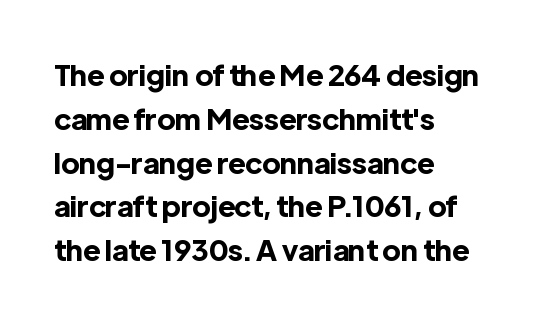
{"serif": "no", "italic": "no", "bold": "yes", "weight": "bold", "width": "normal", "x_height": "medium", "monospaced": "no", "underline": "no", "align": "left", "line_spacing": "normal", "line_spacing_ratio": 1.51, "letter_spacing": "normal", "letter_spacing_em": 0.0, "glyph_px": 29}
